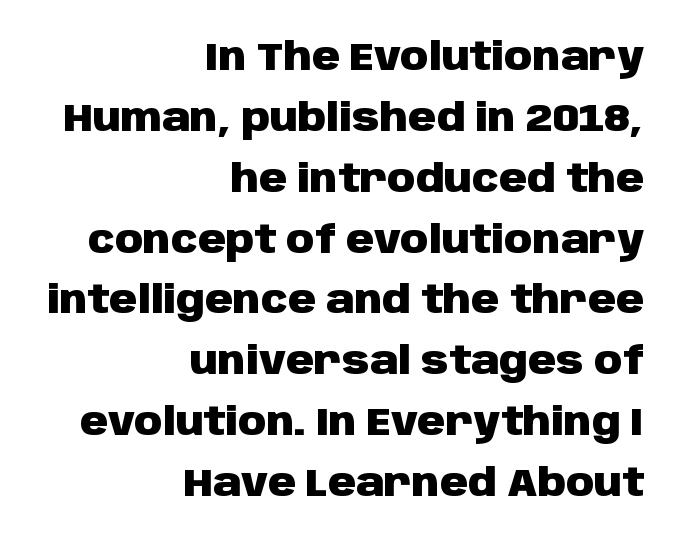
Q: Is the text bold? A: Yes.
Q: Is the text italic (slanted)? A: No, it is upright.
Q: Is the typeface a serif or a sans-serif typeface? A: Sans-serif.
Q: Is the text underlined? A: No.
Q: How is the paragraph aligned? A: Right-aligned.
Q: Is the spacing between letters normal or unusually wide? A: Normal.
Q: Is the spacing between lines tight, normal or loose? A: Normal.
Q: Width (condensed, normal, or wide)? A: Normal.
Q: Stroke contrast? A: Low.
Q: x-height? A: Large.
Q: Monospaced? A: No.
